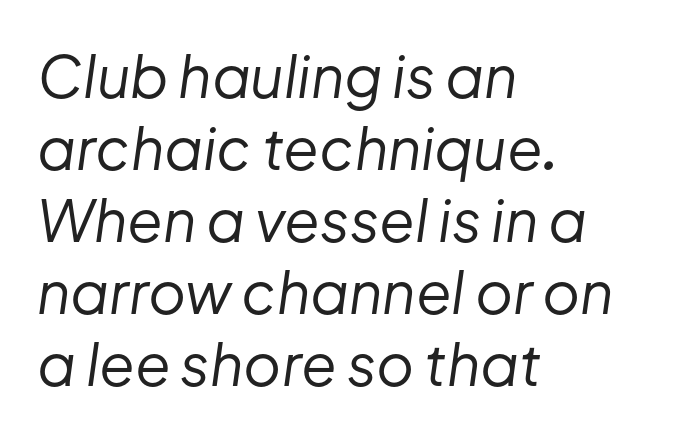
{"italic": "yes", "lean": "right", "slant_degrees": 8, "bold": "no", "weight": "regular", "width": "normal", "stroke_contrast": "low", "x_height": "medium", "monospaced": "no", "underline": "no", "align": "left", "line_spacing_ratio": 1.24, "letter_spacing": "normal", "letter_spacing_em": 0.0, "glyph_px": 58}
